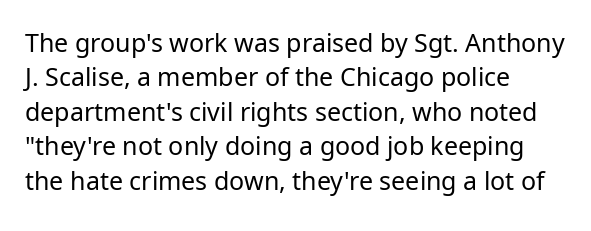
Q: Is the text bold? A: No.
Q: Is the text italic (slanted)? A: No, it is upright.
Q: Is the text underlined? A: No.
Q: How is the paragraph aligned? A: Left-aligned.
Q: Is the spacing between letters normal or unusually wide? A: Normal.
Q: Is the spacing between lines tight, normal or loose? A: Normal.
